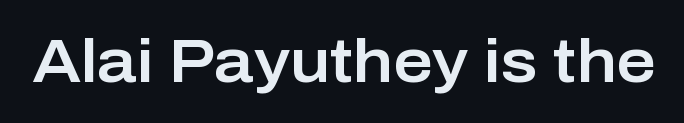
The image shows 61 px sans-serif type, upright; set normal letter spacing, not underlined; low stroke contrast and a medium x-height.
